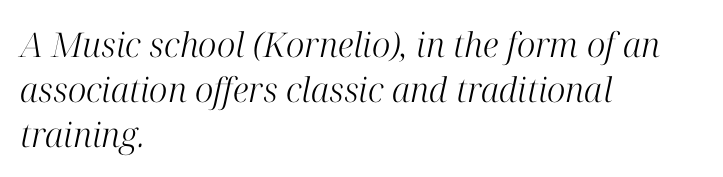
Q: Is the text bold? A: No.
Q: Is the text italic (slanted)? A: Yes, it leans right by about 12 degrees.
Q: Is the typeface a serif or a sans-serif typeface? A: Serif.
Q: Is the text underlined? A: No.
Q: How is the paragraph aligned? A: Left-aligned.
Q: Is the spacing between letters normal or unusually wide? A: Normal.
Q: Is the spacing between lines tight, normal or loose? A: Normal.
Q: Width (condensed, normal, or wide)? A: Normal.
Q: Stroke contrast? A: High.
Q: x-height? A: Medium.
Q: Monospaced? A: No.
